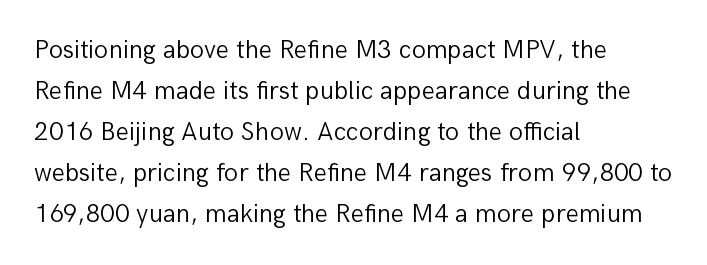
{"italic": "no", "bold": "no", "underline": "no", "align": "left", "line_spacing": "normal", "line_spacing_ratio": 1.58, "letter_spacing": "normal", "letter_spacing_em": 0.0, "glyph_px": 26}
